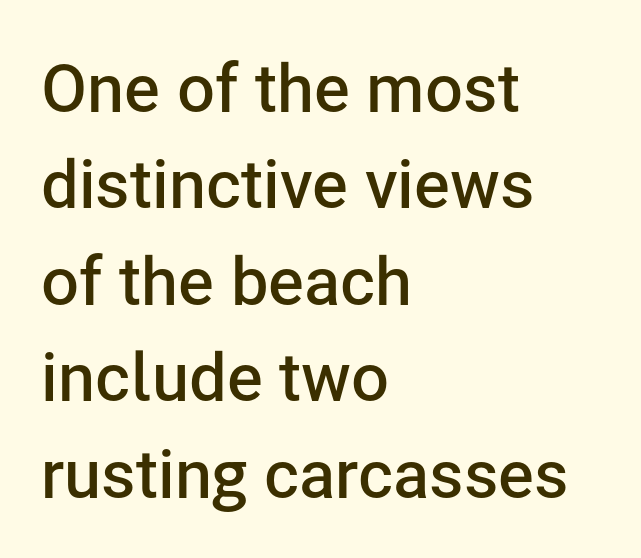
The image shows 67 px semibold sans-serif type, upright; set left-aligned, normal line spacing (1.44x), normal letter spacing, not underlined; low stroke contrast and a medium x-height.
